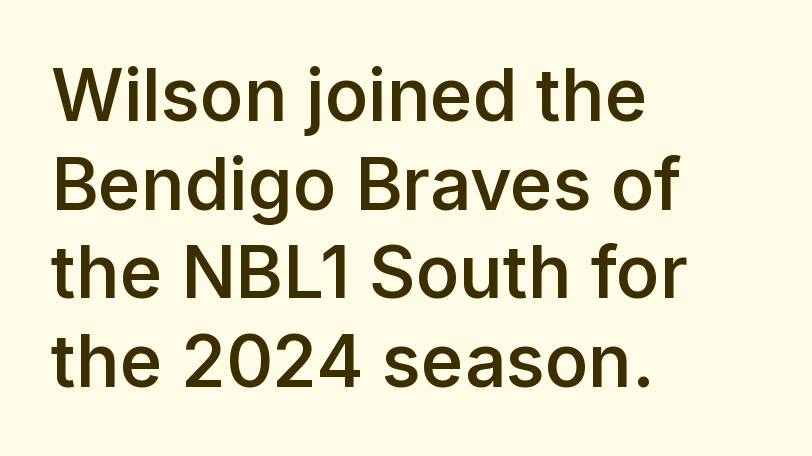
The image shows 72 px semibold sans-serif type, upright; set left-aligned, line spacing 1.23x, normal letter spacing, not underlined; low stroke contrast and a medium x-height.
